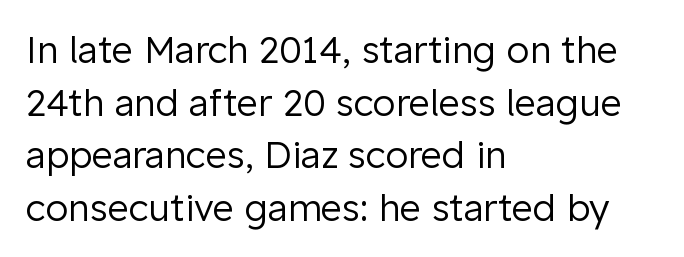
The image shows 37 px regular-weight sans-serif type, upright; set left-aligned, normal line spacing (1.42x), normal letter spacing, not underlined; low stroke contrast and a medium x-height.
